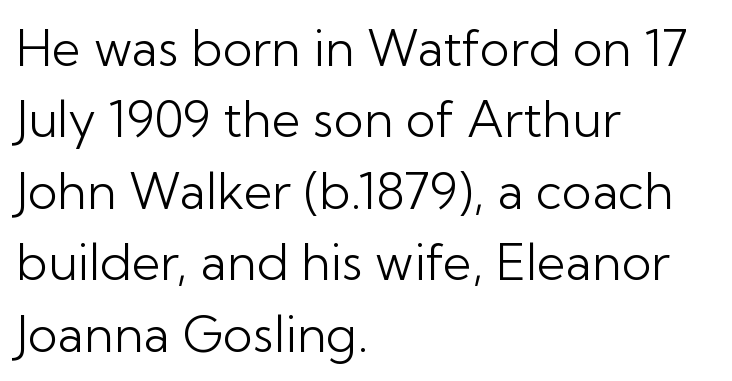
Q: Is the text bold? A: No.
Q: Is the text italic (slanted)? A: No, it is upright.
Q: Is the typeface a serif or a sans-serif typeface? A: Sans-serif.
Q: Is the text underlined? A: No.
Q: How is the paragraph aligned? A: Left-aligned.
Q: Is the spacing between letters normal or unusually wide? A: Normal.
Q: Is the spacing between lines tight, normal or loose? A: Normal.
Q: Width (condensed, normal, or wide)? A: Normal.
Q: Stroke contrast? A: Low.
Q: x-height? A: Medium.
Q: Monospaced? A: No.
